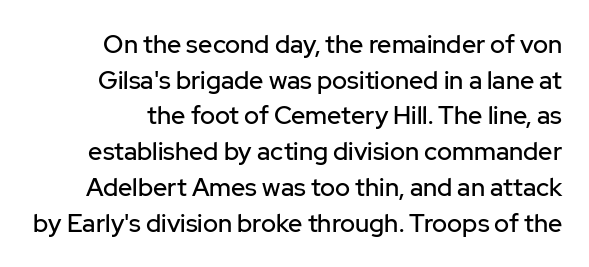
The image shows 25 px text type, upright; set normal line spacing (1.43x), normal letter spacing, not underlined.
